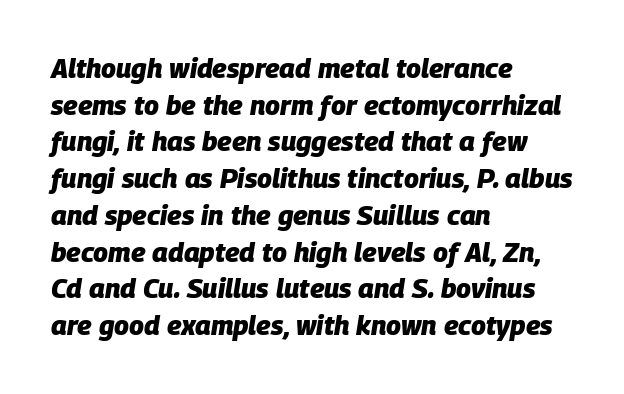
Q: Is the text bold? A: Yes.
Q: Is the text italic (slanted)? A: Yes, it leans right by about 9 degrees.
Q: Is the text underlined? A: No.
Q: How is the paragraph aligned? A: Left-aligned.
Q: Is the spacing between letters normal or unusually wide? A: Normal.
Q: Is the spacing between lines tight, normal or loose? A: Normal.
